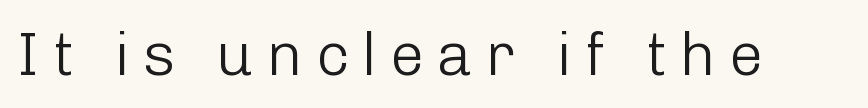
Q: Is the text bold? A: No.
Q: Is the text italic (slanted)? A: No, it is upright.
Q: Is the typeface a serif or a sans-serif typeface? A: Sans-serif.
Q: Is the text underlined? A: No.
Q: Is the spacing between letters normal or unusually wide? A: Unusually wide.
Q: Width (condensed, normal, or wide)? A: Normal.
Q: Stroke contrast? A: Low.
Q: x-height? A: Medium.
Q: Monospaced? A: No.
